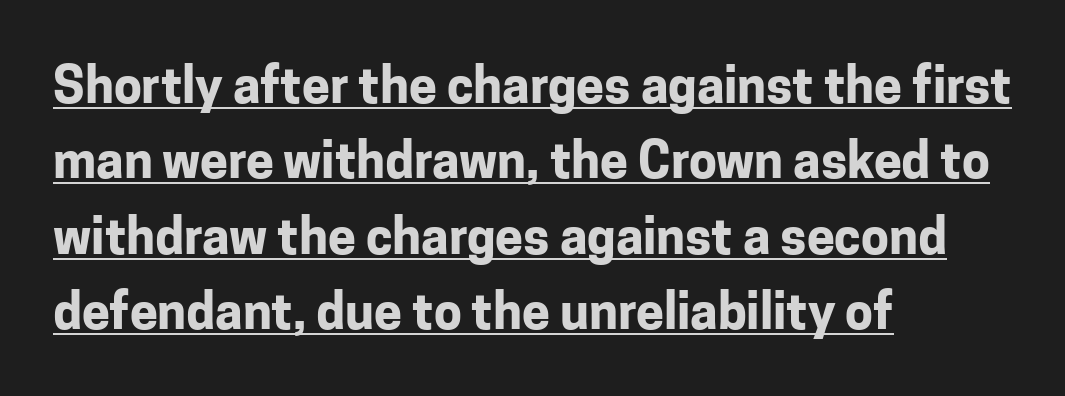
It's the straight-up-and-down kind of type. These words are printed bold, with thick strokes throughout. Observe the absence of serifs on each vertical stroke in this sample. All the whitespace from short lines collects on the right.
